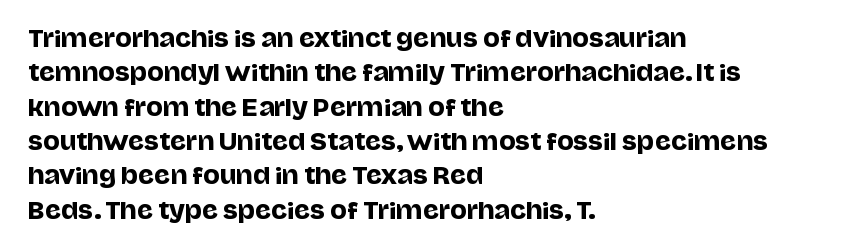
{"italic": "no", "underline": "no", "align": "left", "line_spacing": "normal", "line_spacing_ratio": 1.56, "letter_spacing": "normal", "letter_spacing_em": 0.0, "glyph_px": 22}
